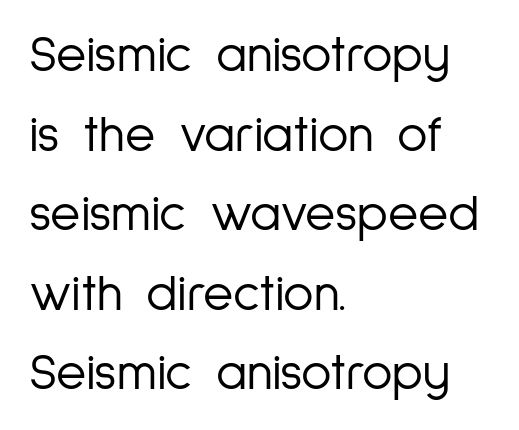
Q: Is the text bold? A: No.
Q: Is the text italic (slanted)? A: No, it is upright.
Q: Is the typeface a serif or a sans-serif typeface? A: Sans-serif.
Q: Is the text underlined? A: No.
Q: How is the paragraph aligned? A: Left-aligned.
Q: Is the spacing between letters normal or unusually wide? A: Normal.
Q: Is the spacing between lines tight, normal or loose? A: Normal.
Q: Width (condensed, normal, or wide)? A: Condensed.
Q: Stroke contrast? A: Low.
Q: x-height? A: Medium.
Q: Monospaced? A: No.
